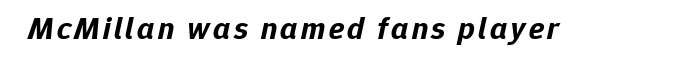
The image shows 32 px bold type, italic (leaning right); set not underlined; low stroke contrast and a medium x-height.
